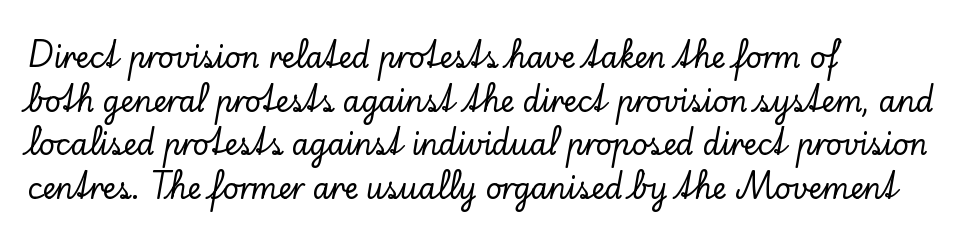
The image shows 28 px serif type; set left-aligned, normal line spacing (1.56x), normal letter spacing, not underlined; low stroke contrast and a small x-height.
